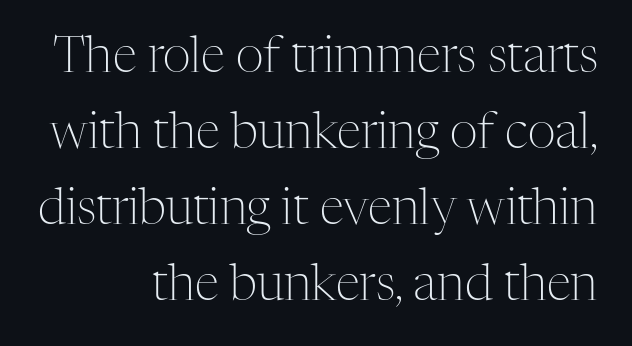
The image shows 49 px light serif type, upright; set right-aligned, normal line spacing (1.55x), normal letter spacing, not underlined; medium stroke contrast and a medium x-height.
